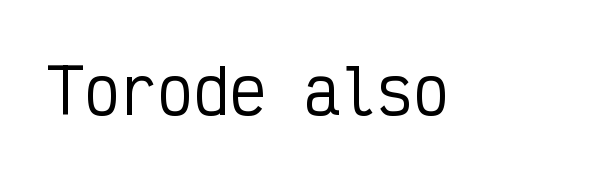
Q: Is the text italic (slanted)? A: No, it is upright.
Q: Is the typeface a serif or a sans-serif typeface? A: Sans-serif.
Q: Is the text underlined? A: No.
Q: Is the spacing between letters normal or unusually wide? A: Normal.
Q: Width (condensed, normal, or wide)? A: Condensed.
Q: Stroke contrast? A: Low.
Q: x-height? A: Medium.
Q: Monospaced? A: Yes.
